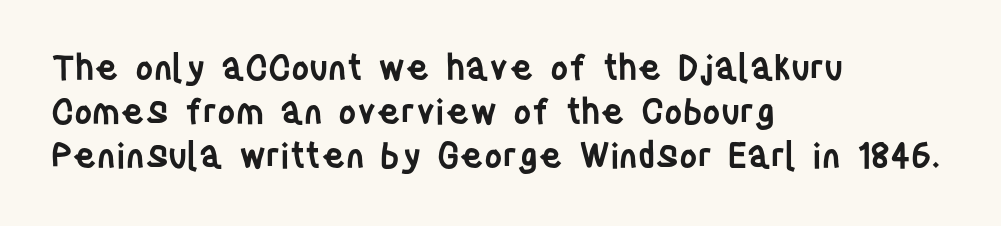
{"serif": "no", "italic": "no", "bold": "semi", "weight": "semibold", "width": "condensed", "stroke_contrast": "low", "x_height": "large", "monospaced": "no", "underline": "no", "align": "left", "line_spacing": "normal", "line_spacing_ratio": 1.26, "letter_spacing": "normal", "letter_spacing_em": 0.0, "glyph_px": 35}
